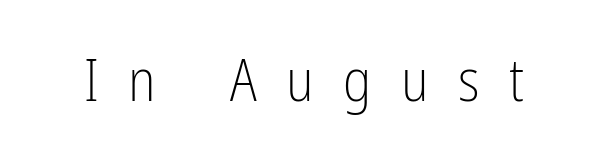
You could not count columns in this text — the font is proportionally spaced. The text was rendered using a sans face with plain stroke endings. Quick note: underline off. Stem width sits at or under what a default text font uses.
